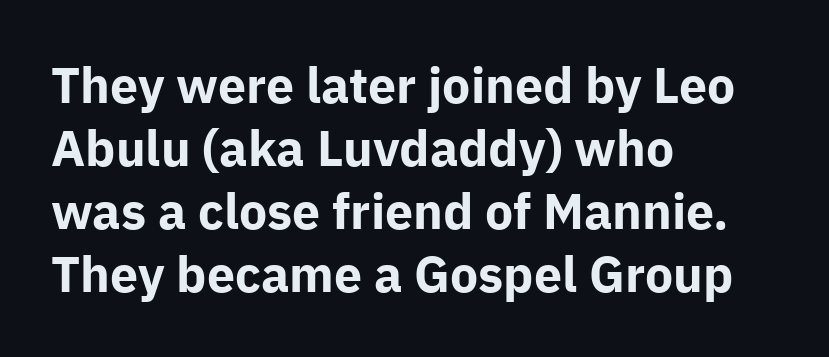
Thick stems and heavy bowls — unmistakably bold. The space beneath each line is pristine and unruled. Between one letter and the next there's only the usual sliver of space. The letters advance in unequal steps, a hallmark of proportional type.
